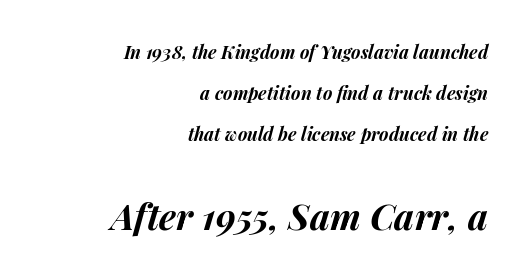
Quick note: underline off. Reading down the block, your eye finds every line finishing at a fixed right position. Typographic density is high because the face is bold. Reading down the column, the eye jumps a long way to each next line. The passage shown leans; its letterforms are oblique.
